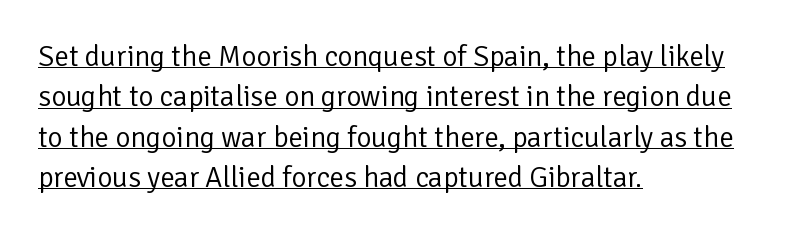
Every word sits above its own underline. Default kerning and tracking; the words read as compact shapes. The setting favours the left margin, as ordinary paragraphs usually do. This reads as an unemphasized weight, regular at the heaviest.
